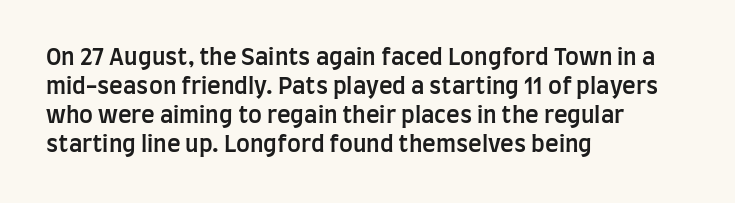
{"italic": "no", "bold": "semi", "underline": "no", "align": "left", "line_spacing": "normal", "line_spacing_ratio": 1.26, "letter_spacing": "normal", "letter_spacing_em": 0.0, "glyph_px": 23}
